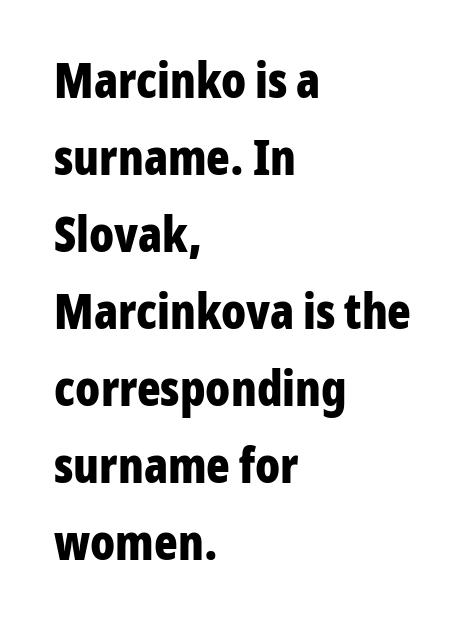
{"serif": "no", "italic": "no", "bold": "yes", "weight": "bold", "width": "condensed", "stroke_contrast": "low", "x_height": "medium", "monospaced": "no", "underline": "no", "align": "left", "line_spacing": "normal", "line_spacing_ratio": 1.57, "letter_spacing": "normal", "letter_spacing_em": 0.0, "glyph_px": 49}
